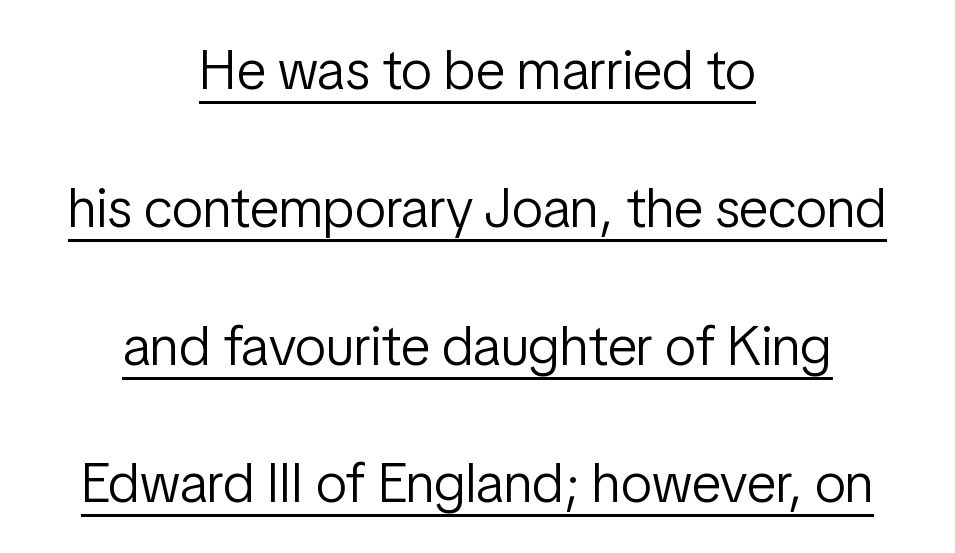
The letters look calm and open, with moderate or lighter stems. Somebody hit Ctrl+U on this one — the words are underlined. Reading down the column, the eye jumps a long way to each next line. Alignment: centered. There is no visible air inserted between adjacent glyphs.
